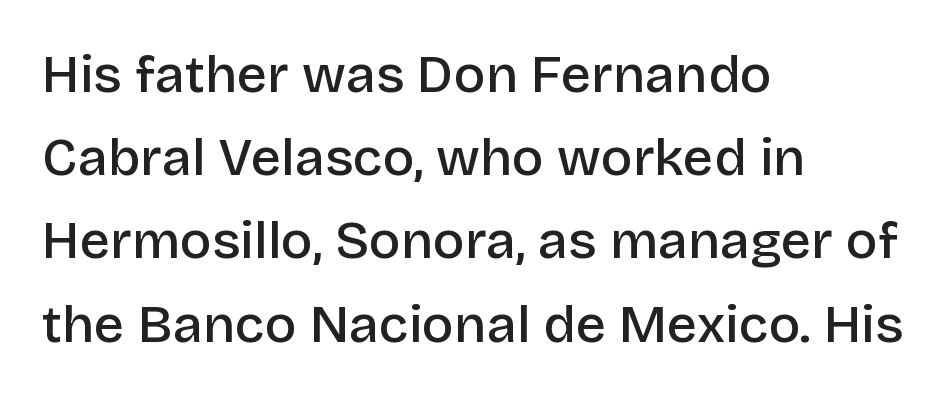
The image shows 53 px semibold sans-serif type, upright; set left-aligned, normal line spacing (1.57x), normal letter spacing, not underlined; low stroke contrast and a large x-height.
